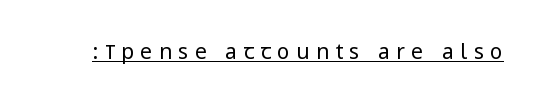
Q: Is the text bold? A: No.
Q: Is the text italic (slanted)? A: No, it is upright.
Q: Is the text underlined? A: Yes.
Q: Is the spacing between letters normal or unusually wide? A: Unusually wide.
